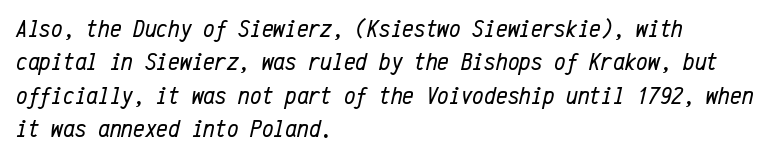
Q: Is the text bold? A: No.
Q: Is the text italic (slanted)? A: Yes, it leans right by about 12 degrees.
Q: Is the text underlined? A: No.
Q: How is the paragraph aligned? A: Left-aligned.
Q: Is the spacing between letters normal or unusually wide? A: Normal.
Q: Is the spacing between lines tight, normal or loose? A: Normal.
